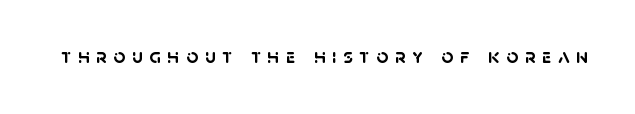
Q: Is the text bold? A: Yes.
Q: Is the text underlined? A: No.
Q: Is the spacing between letters normal or unusually wide? A: Unusually wide.
